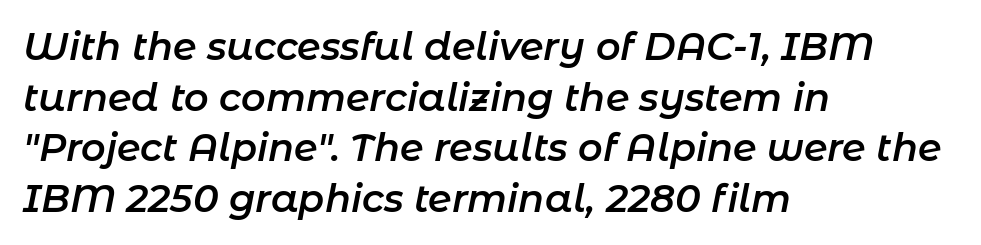
The image shows 38 px semibold type, italic (leaning right); set left-aligned, normal line spacing (1.33x), normal letter spacing, not underlined; low stroke contrast and a medium x-height.
